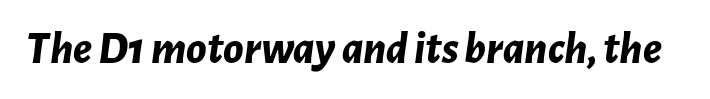
The image shows 46 px bold type, italic (leaning right); set normal letter spacing, not underlined; low stroke contrast and a medium x-height.
